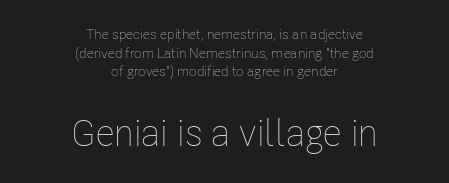
Horizontal alignment here is central, giving a formal, balanced look. Note the varied advance widths — an 'i' is clearly narrower than an 'm'. Heaviness? Minimal to ordinary, like unemphasized prose. Honestly, there is no underline to notice here at all. The second block has been scaled up relative to the first.
